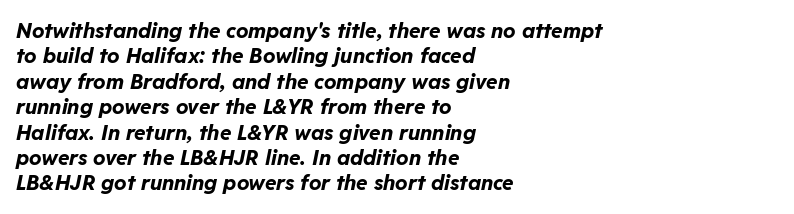
Q: Is the text bold? A: Yes.
Q: Is the text italic (slanted)? A: Yes, it leans right by about 11 degrees.
Q: Is the text underlined? A: No.
Q: How is the paragraph aligned? A: Left-aligned.
Q: Is the spacing between letters normal or unusually wide? A: Normal.
